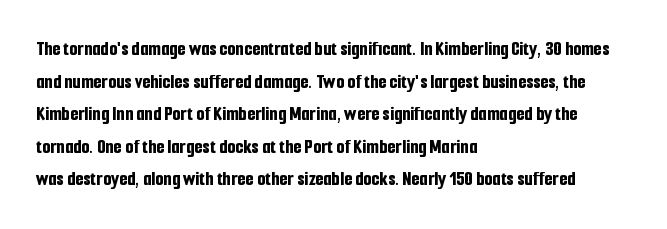
Q: Is the text bold? A: Yes.
Q: Is the text italic (slanted)? A: No, it is upright.
Q: Is the text underlined? A: No.
Q: How is the paragraph aligned? A: Left-aligned.
Q: Is the spacing between letters normal or unusually wide? A: Normal.
Q: Is the spacing between lines tight, normal or loose? A: Normal.
